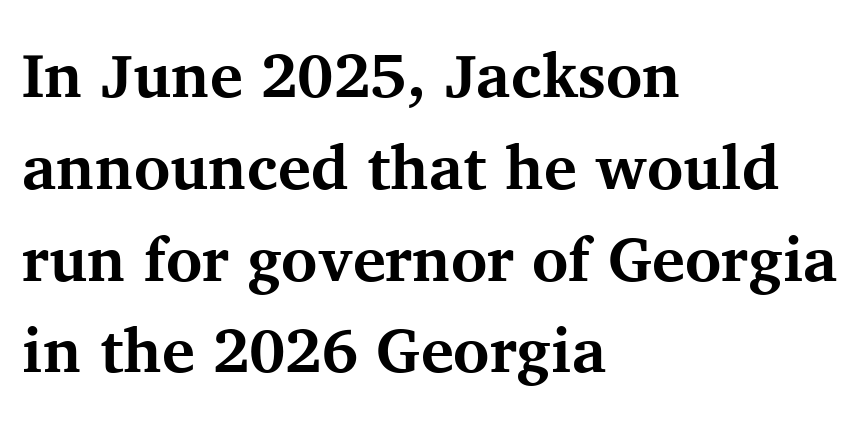
{"serif": "yes", "italic": "no", "bold": "yes", "weight": "bold", "width": "normal", "stroke_contrast": "medium", "x_height": "medium", "monospaced": "no", "underline": "no", "align": "left", "line_spacing": "normal", "line_spacing_ratio": 1.48, "letter_spacing": "normal", "letter_spacing_em": 0.0, "glyph_px": 62}
